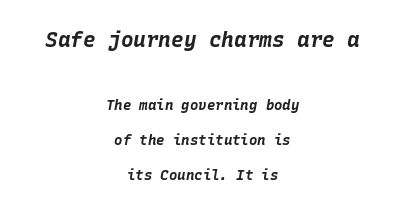
The image shows 21 px bold type, italic (leaning right); set centered, loose line spacing (2.49x), normal letter spacing, not underlined; the first (top) block is 1.5x larger.
